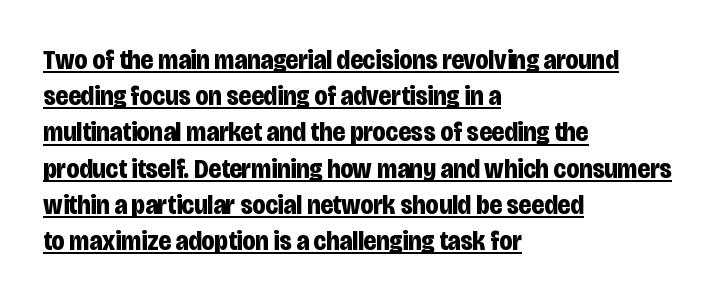
A baseline rule has been typeset under these characters. The lines in this sample share a left origin and differ only in where they stop. The specimen reads as upright at a glance. The letterforms sit shoulder to shoulder at normal distance. Weight: bold.
